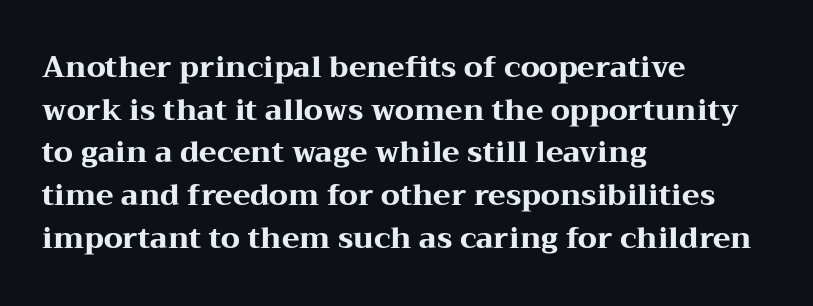
Do the characters align in a grid? No, the font is proportional. Horizontal bands of white between lines are of average thickness. The letters are bold, with thick, heavy strokes. A typesetter would call this zero additional tracking.
